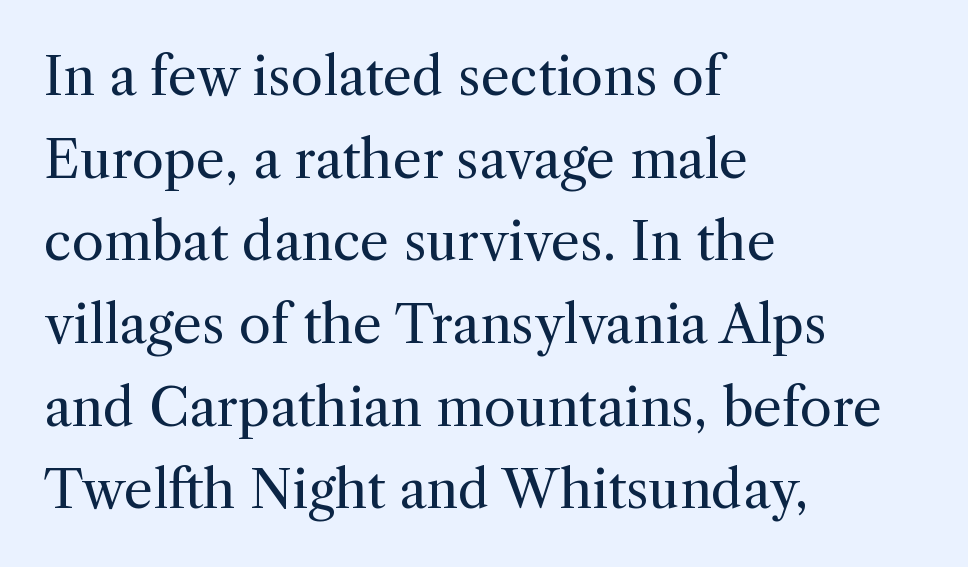
The image shows 52 px regular-weight serif type, upright; set left-aligned, normal line spacing (1.59x), normal letter spacing, not underlined; a medium x-height.
